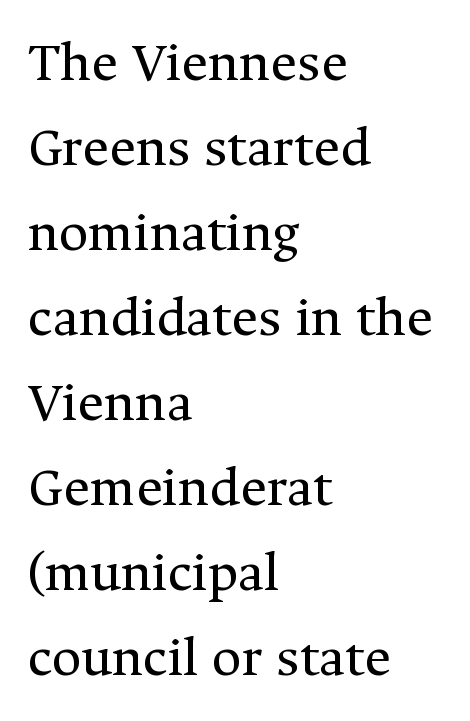
Do the characters align in a grid? No, the font is proportional. Rule under the text: the space is simply empty. What's the leading like? Ordinary, nothing unusual. Is this a sans? No — the strokes have serifs.
